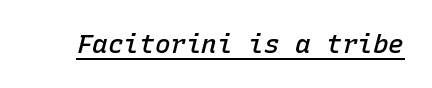
The image shows 26 px text type, italic (leaning right); set normal letter spacing, underlined.
